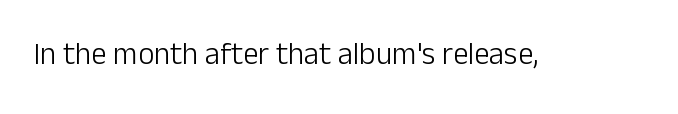
{"serif": "no", "italic": "no", "bold": "no", "weight": "light", "width": "normal", "stroke_contrast": "low", "x_height": "medium", "monospaced": "no", "underline": "no", "letter_spacing": "normal", "letter_spacing_em": 0.0, "glyph_px": 31}
